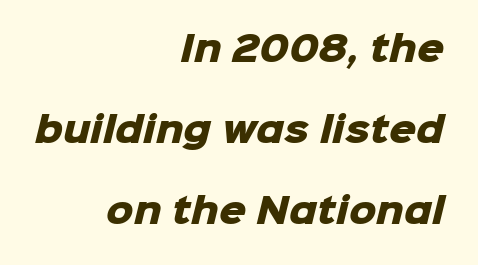
The compositor pushed each line to the right boundary. What kind of face is this? One without serifs — a sans. The letters advance in unequal steps, a hallmark of proportional type. Each word holds together tightly as a unit, with standard inter-letter gaps. Students, observe: this is what heavily led, spacious text looks like.
